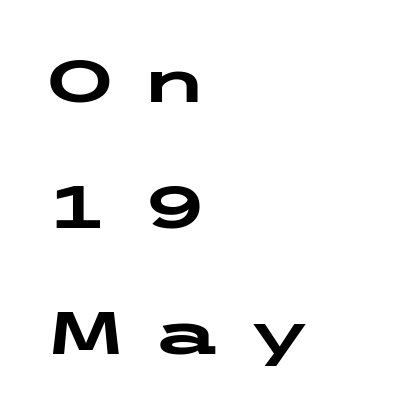
{"serif": "no", "italic": "no", "bold": "yes", "weight": "heavy", "width": "wide", "stroke_contrast": "low", "x_height": "medium", "underline": "no", "align": "left", "line_spacing": "loose", "line_spacing_ratio": 2.1, "letter_spacing": "wide", "letter_spacing_em": 0.47, "glyph_px": 60}
